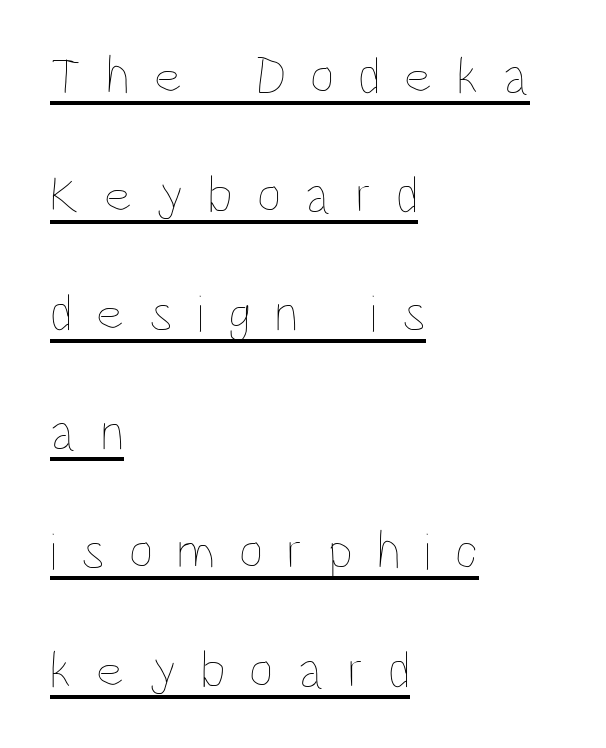
Each stroke keeps to a modest, everyday thickness or less. Like a heading marked for emphasis, these lines bear an underscore. The face used here is rendered with a markedly widened letterfit. These lines stack with their left ends in a neat column.
